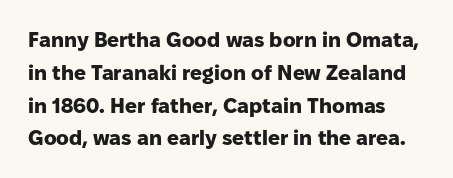
The image shows 21 px bold type, upright; set normal line spacing (1.56x), normal letter spacing, not underlined.
